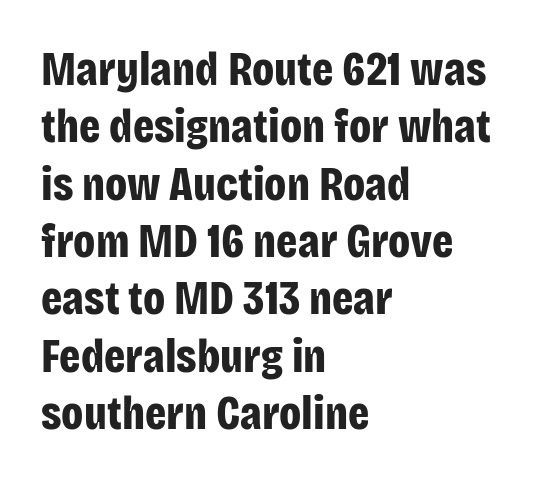
{"serif": "no", "italic": "no", "bold": "yes", "weight": "bold", "width": "condensed", "stroke_contrast": "low", "x_height": "large", "monospaced": "no", "underline": "no", "align": "left", "line_spacing_ratio": 1.22, "letter_spacing": "normal", "letter_spacing_em": 0.0, "glyph_px": 47}
